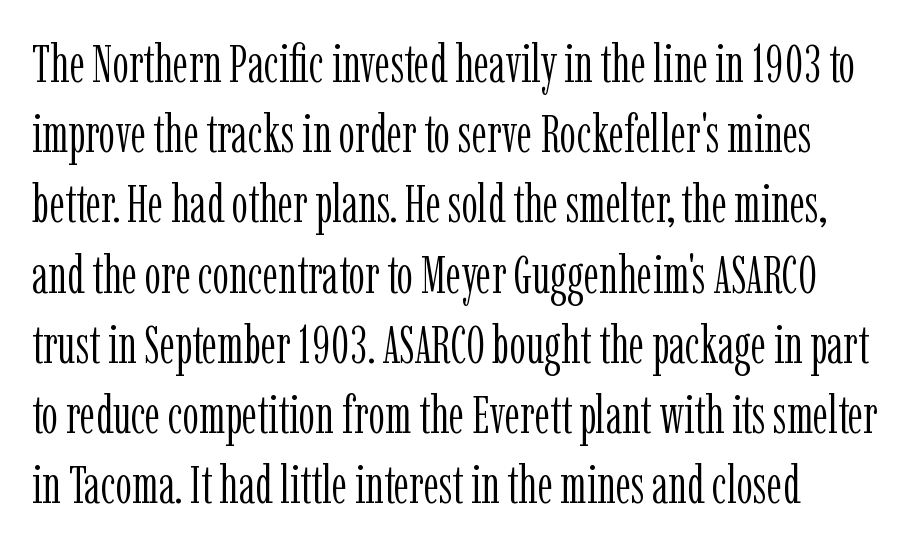
Q: Is the text bold? A: No.
Q: Is the text italic (slanted)? A: No, it is upright.
Q: Is the typeface a serif or a sans-serif typeface? A: Serif.
Q: Is the text underlined? A: No.
Q: Is the spacing between letters normal or unusually wide? A: Normal.
Q: Is the spacing between lines tight, normal or loose? A: Normal.
Q: Width (condensed, normal, or wide)? A: Condensed.
Q: Stroke contrast? A: Low.
Q: x-height? A: Medium.
Q: Monospaced? A: No.
